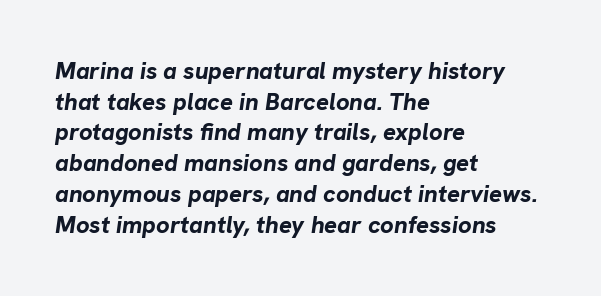
Heavy, bold letterforms. Letter spacing: default. Vertical spacing — default. The area under the type is left untouched. Horizontally, the lines are justified to the leading edge only.
